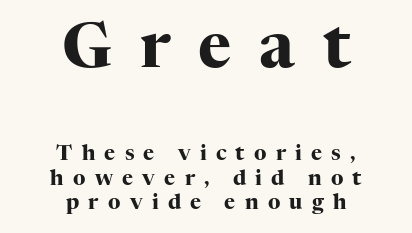
The tracking reads as deliberately expanded to a designer's eye. The space beneath each line is pristine and unruled. Letterform terminals end in serifs throughout the passage. Is there any slant? The stems are plumb. Large over small — that's the arrangement of the two blocks here.
